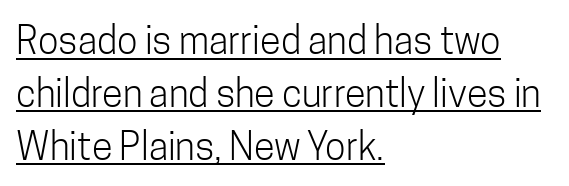
The type is set solid horizontally, with unmodified tracking. Leading matches the norm, producing a regular column. The passage shown is typed in a proportional face where columns would drift. In CSS terms this would be text-align: left. The letters carry no serifs — their stems end cleanly without finishing strokes. Notice how a bar underscores the lettering throughout.
